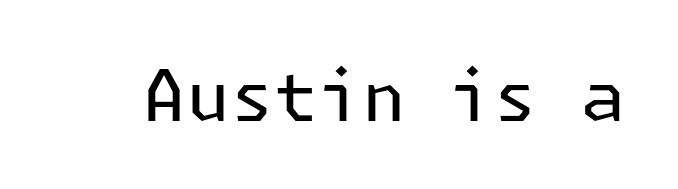
The image shows 71 px regular-weight sans-serif type, upright; set normal letter spacing, not underlined; low stroke contrast and a medium x-height.
